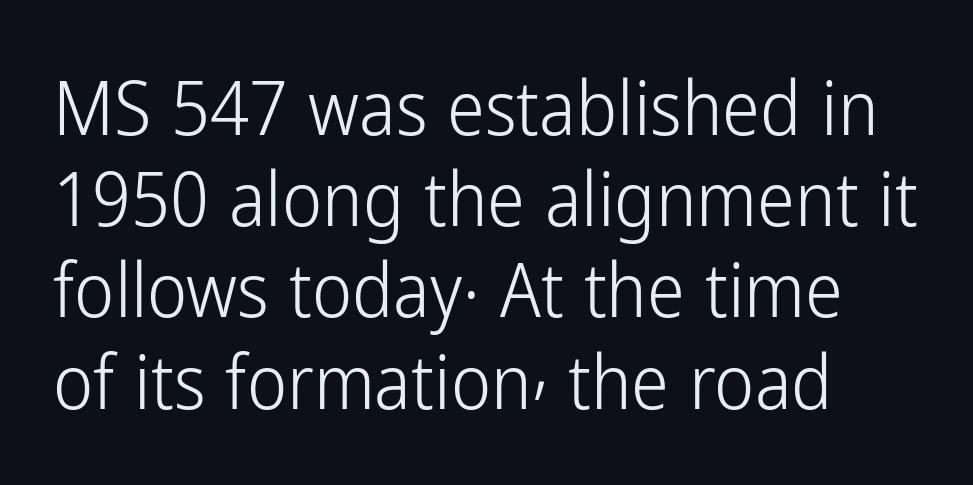
The tracking reads as untouched default to a designer's eye. Plain, unruled lines of type. These glyphs show unthickened strokes, regular width or finer. Designer's note — italics off, roman on. Font category for this specimen: sans-serif.
